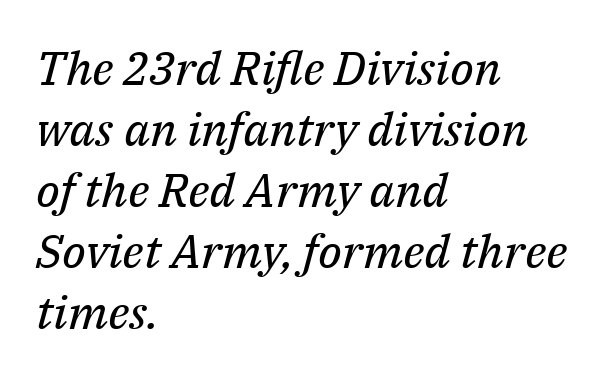
{"serif": "yes", "italic": "yes", "lean": "right", "slant_degrees": 14, "bold": "no", "weight": "regular", "width": "normal", "stroke_contrast": "medium", "x_height": "medium", "monospaced": "no", "underline": "no", "align": "left", "line_spacing": "normal", "line_spacing_ratio": 1.3, "letter_spacing": "normal", "letter_spacing_em": 0.0, "glyph_px": 47}
